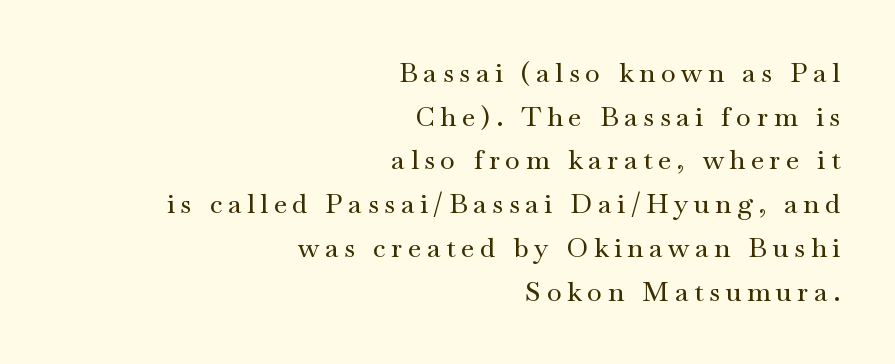
{"italic": "no", "underline": "no", "align": "right", "line_spacing": "normal", "line_spacing_ratio": 1.62, "letter_spacing": "wide", "letter_spacing_em": 0.21, "glyph_px": 27}
